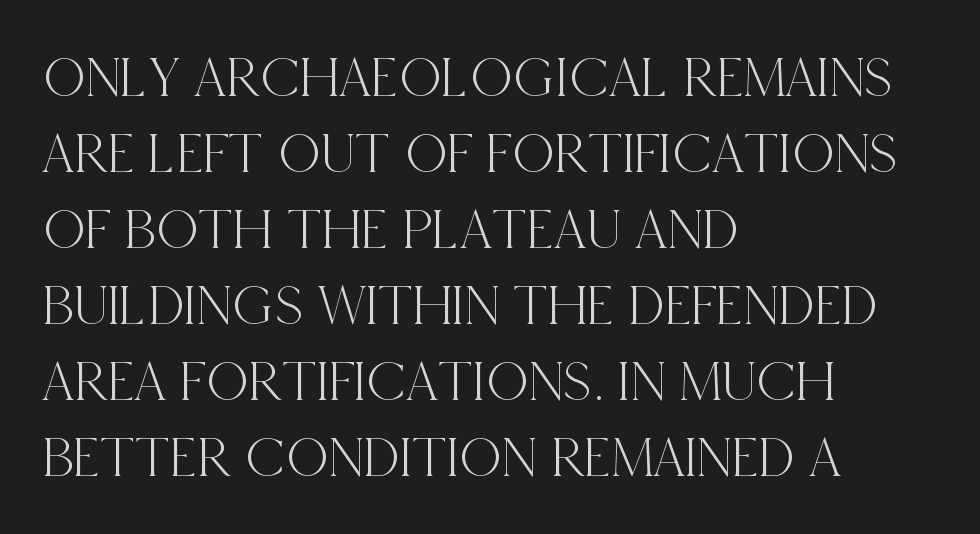
{"serif": "yes", "italic": "no", "width": "condensed", "x_height": "large", "monospaced": "no", "underline": "no", "align": "left", "line_spacing": "normal", "line_spacing_ratio": 1.31, "letter_spacing": "normal", "letter_spacing_em": 0.0, "glyph_px": 58}
